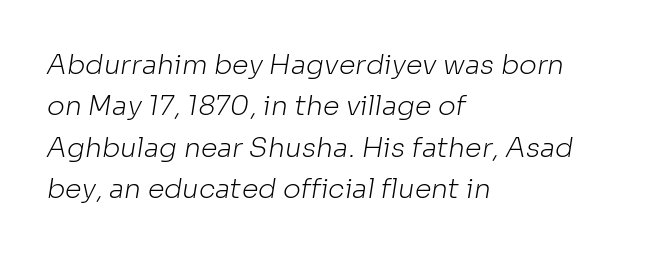
{"bold": "no", "underline": "no", "align": "left", "line_spacing": "normal", "line_spacing_ratio": 1.53, "letter_spacing": "normal", "letter_spacing_em": 0.0, "glyph_px": 27}
